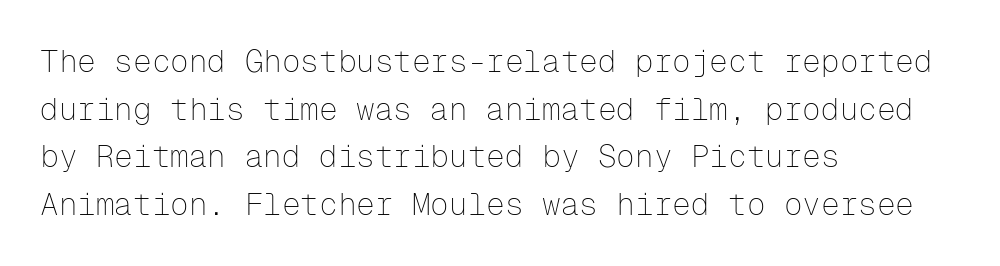
{"serif": "no", "italic": "no", "bold": "no", "weight": "thin", "width": "normal", "stroke_contrast": "low", "x_height": "medium", "monospaced": "yes", "underline": "no", "align": "left", "line_spacing": "normal", "line_spacing_ratio": 1.54, "letter_spacing": "normal", "letter_spacing_em": 0.0, "glyph_px": 31}
